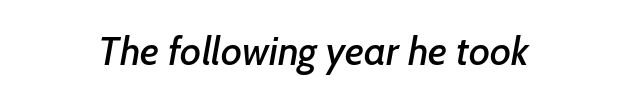
The image shows 40 px sans-serif type; set centered, normal letter spacing, not underlined; low stroke contrast and a medium x-height.
